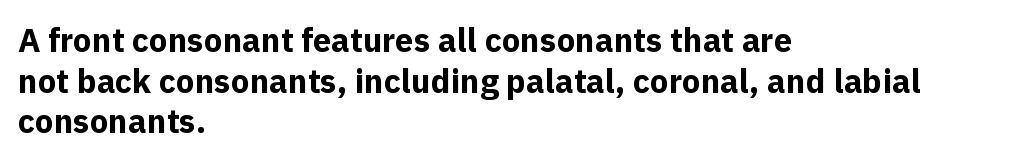
Q: Is the text bold? A: Yes.
Q: Is the text italic (slanted)? A: No, it is upright.
Q: Is the typeface a serif or a sans-serif typeface? A: Sans-serif.
Q: Is the text underlined? A: No.
Q: How is the paragraph aligned? A: Left-aligned.
Q: Is the spacing between letters normal or unusually wide? A: Normal.
Q: Width (condensed, normal, or wide)? A: Normal.
Q: x-height? A: Medium.
Q: Monospaced? A: No.
